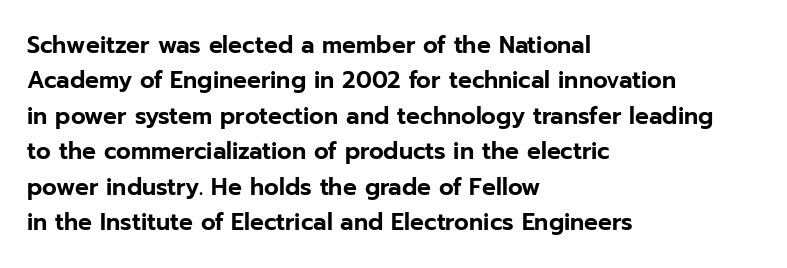
Nope, not italic — everything's standing straight. Words appear dense and cohesive because spacing is normal. The baseline area is clear. These lines sit exactly where default settings would place them. The compositor pushed each line to the left boundary.
